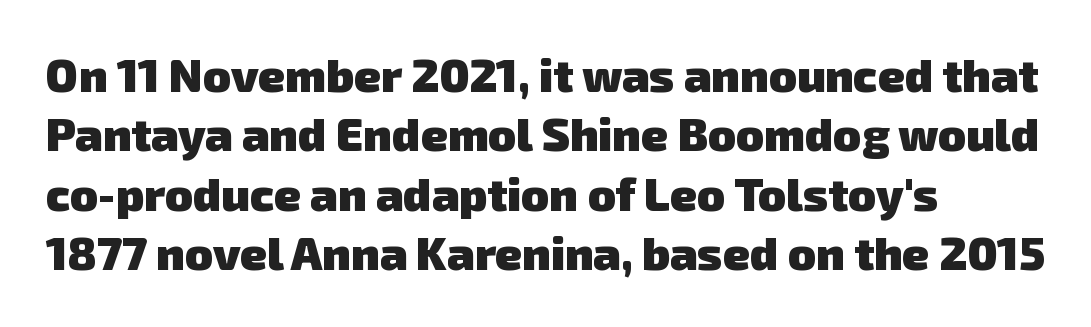
Q: Is the text bold? A: Yes.
Q: Is the typeface a serif or a sans-serif typeface? A: Sans-serif.
Q: Is the text underlined? A: No.
Q: How is the paragraph aligned? A: Left-aligned.
Q: Is the spacing between letters normal or unusually wide? A: Normal.
Q: Is the spacing between lines tight, normal or loose? A: Normal.
Q: Width (condensed, normal, or wide)? A: Normal.
Q: Stroke contrast? A: Low.
Q: x-height? A: Medium.
Q: Monospaced? A: No.
